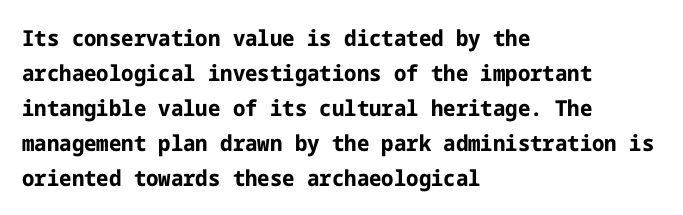
Horizontal bands of white between lines are of average thickness. The rendering keeps characters at their native spacing. Line beginnings align vertically; line endings do not. The font is running at its bold setting. No italicization has been applied; the sample stays upright.
